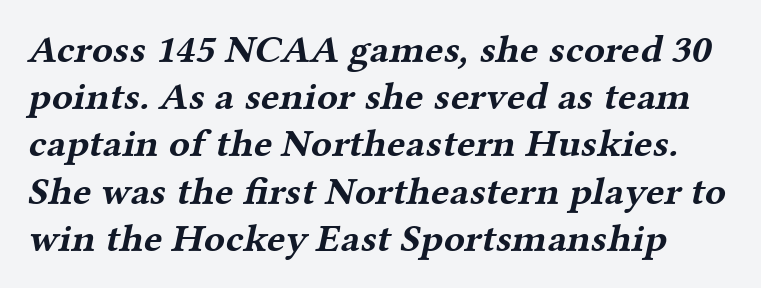
{"serif": "yes", "bold": "yes", "weight": "bold", "width": "wide", "stroke_contrast": "medium", "x_height": "medium", "monospaced": "no", "underline": "no", "line_spacing_ratio": 1.21, "letter_spacing": "normal", "letter_spacing_em": 0.0, "glyph_px": 39}
